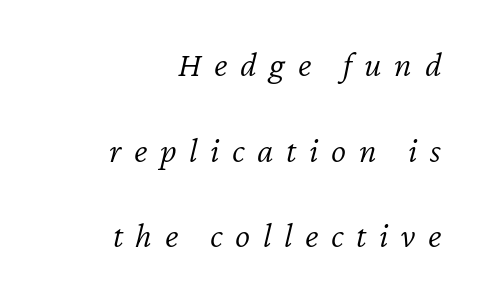
The image shows 36 px light type, italic (leaning right); set right-aligned, loose line spacing (2.38x), unusually wide letter spacing (+0.35 em), not underlined; low stroke contrast and a medium x-height.
